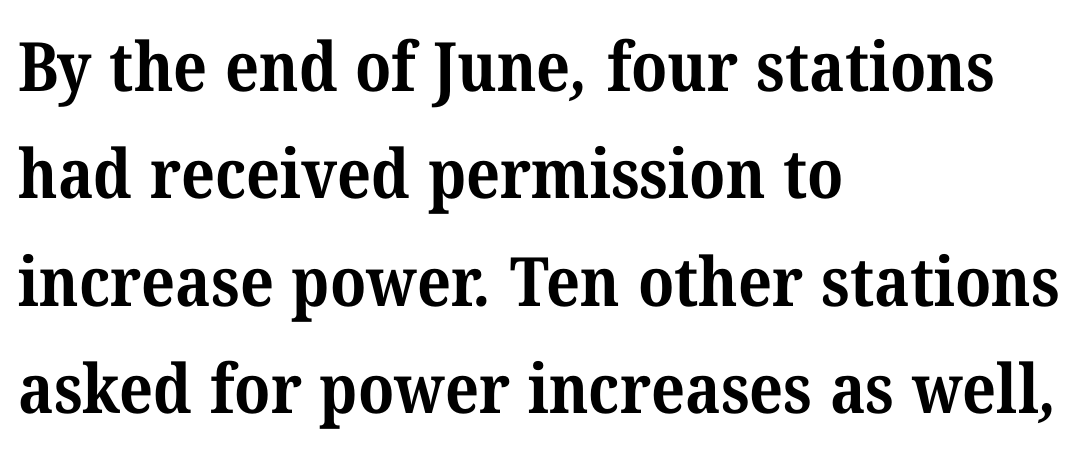
The image shows 68 px bold serif type; set left-aligned, normal line spacing (1.58x), normal letter spacing, not underlined; medium stroke contrast and a medium x-height.
